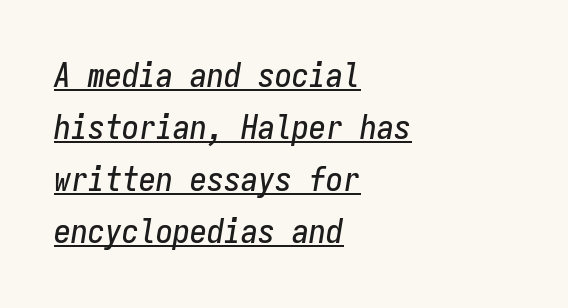
Inter-character spacing is left at the font's built-in metrics. This sample is left-justified, so line endings fall wherever the words run out. Characters are canted at an angle relative to the baseline's perpendicular. If you measured baseline to baseline, you'd find a middling distance. This rendering features underlined lettering. A typesetter would call this monospace, since all characters share one set width.
